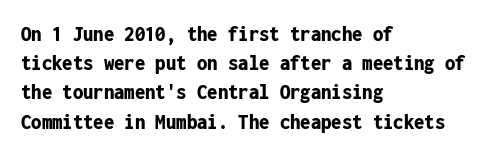
Q: Is the text bold? A: Yes.
Q: Is the text italic (slanted)? A: No, it is upright.
Q: Is the text underlined? A: No.
Q: How is the paragraph aligned? A: Left-aligned.
Q: Is the spacing between letters normal or unusually wide? A: Normal.
Q: Is the spacing between lines tight, normal or loose? A: Normal.
